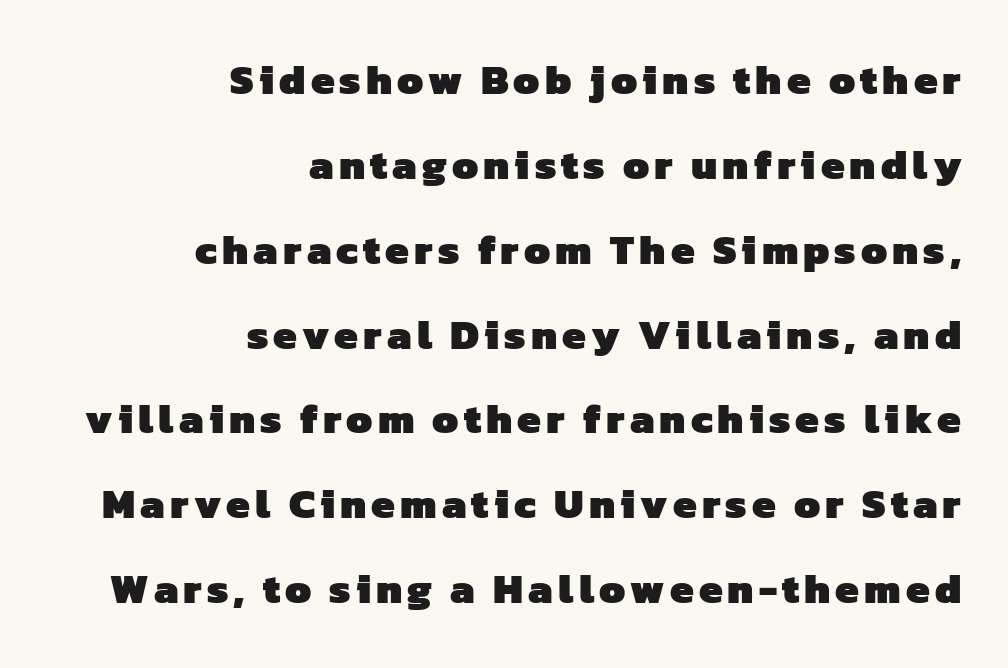
Q: Is the text bold? A: Yes.
Q: Is the typeface a serif or a sans-serif typeface? A: Sans-serif.
Q: Is the text underlined? A: No.
Q: How is the paragraph aligned? A: Right-aligned.
Q: Is the spacing between lines tight, normal or loose? A: Loose.
Q: Width (condensed, normal, or wide)? A: Normal.
Q: Stroke contrast? A: Low.
Q: x-height? A: Medium.
Q: Monospaced? A: No.
